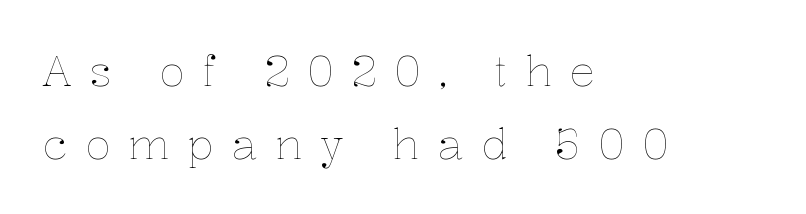
{"italic": "no", "bold": "no", "weight": "thin", "width": "normal", "stroke_contrast": "low", "x_height": "medium", "monospaced": "no", "underline": "no", "align": "left", "line_spacing_ratio": 1.73, "letter_spacing": "wide", "letter_spacing_em": 0.42, "glyph_px": 42}
